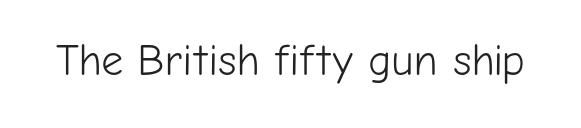
The image shows 44 px light sans-serif type, upright; set normal letter spacing, not underlined; low stroke contrast and a medium x-height.
